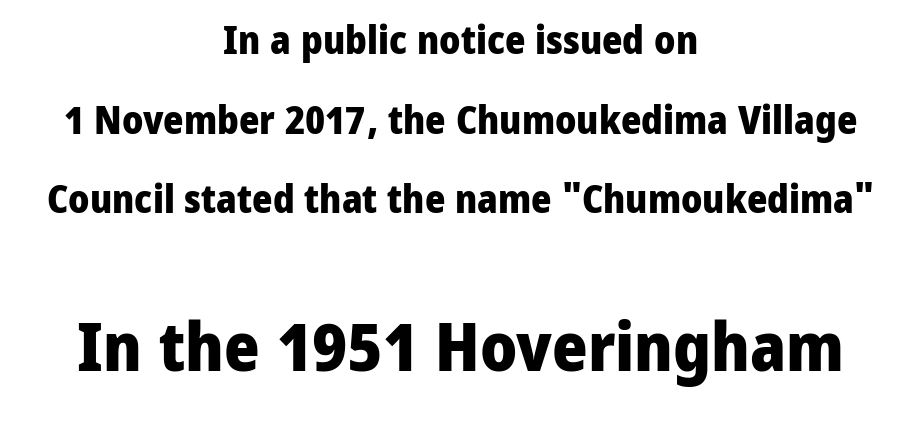
A dark, heavy texture on the line: the type is bold. The passage shown is typed in a proportional face where columns would drift. Line starts and ends both wander, symmetrically. A sans-serif font was chosen for this passage.
